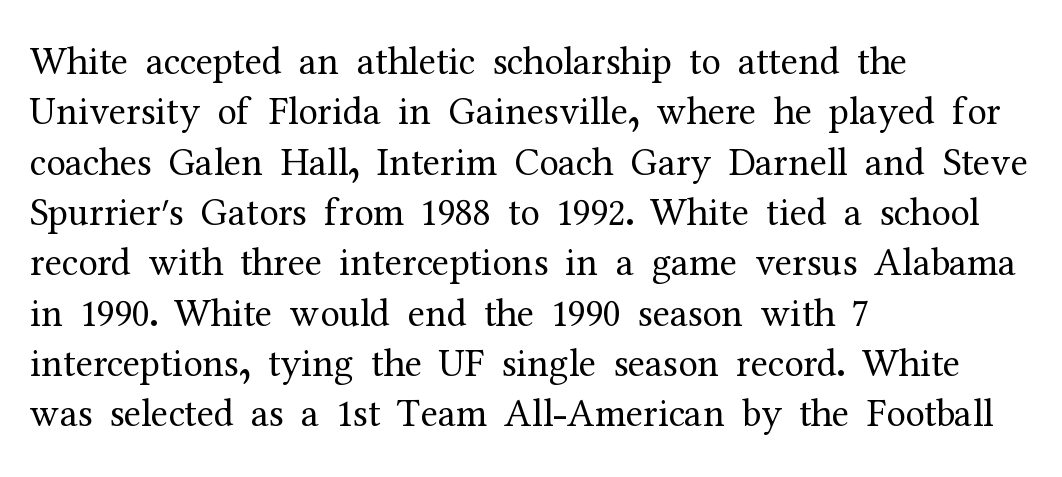
Q: Is the text bold? A: No.
Q: Is the text italic (slanted)? A: No, it is upright.
Q: Is the typeface a serif or a sans-serif typeface? A: Serif.
Q: Is the text underlined? A: No.
Q: How is the paragraph aligned? A: Left-aligned.
Q: Is the spacing between letters normal or unusually wide? A: Normal.
Q: Is the spacing between lines tight, normal or loose? A: Normal.
Q: Width (condensed, normal, or wide)? A: Normal.
Q: Stroke contrast? A: Medium.
Q: x-height? A: Medium.
Q: Monospaced? A: No.
